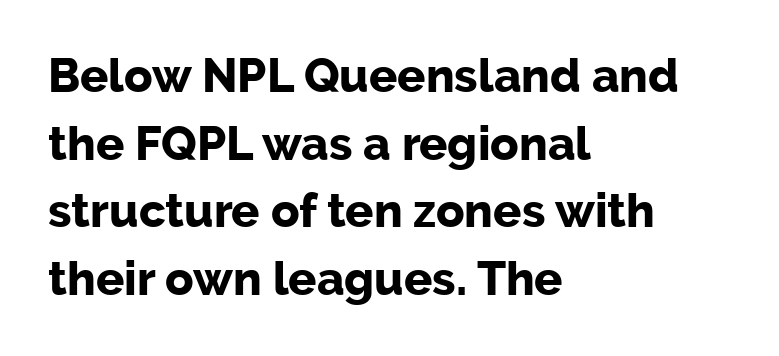
{"serif": "no", "italic": "no", "bold": "yes", "weight": "bold", "width": "normal", "stroke_contrast": "low", "x_height": "medium", "monospaced": "no", "underline": "no", "align": "left", "line_spacing": "normal", "line_spacing_ratio": 1.44, "letter_spacing": "normal", "letter_spacing_em": 0.0, "glyph_px": 47}
